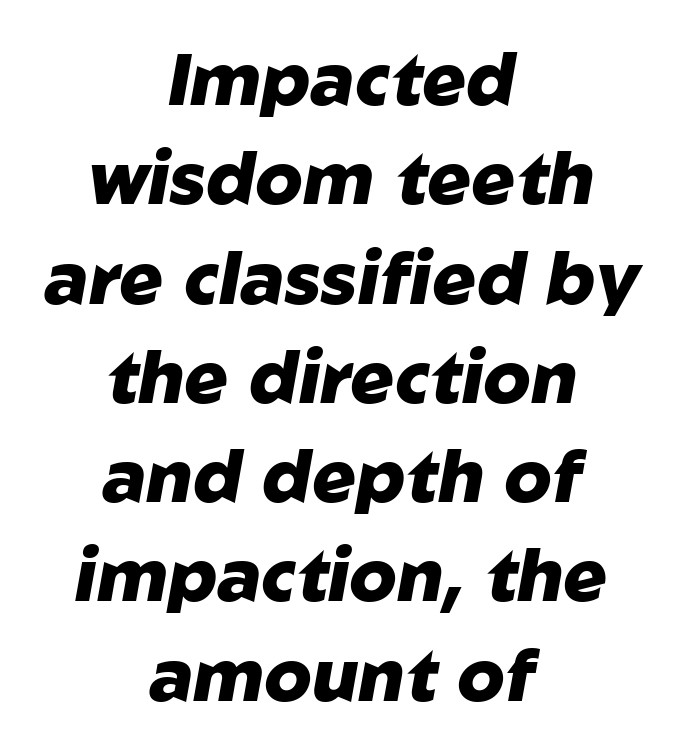
Q: Is the text bold? A: Yes.
Q: Is the text italic (slanted)? A: Yes, it leans right by about 10 degrees.
Q: Is the text underlined? A: No.
Q: How is the paragraph aligned? A: Centered.
Q: Is the spacing between letters normal or unusually wide? A: Normal.
Q: Is the spacing between lines tight, normal or loose? A: Normal.
Q: Width (condensed, normal, or wide)? A: Normal.
Q: Stroke contrast? A: Low.
Q: x-height? A: Medium.
Q: Monospaced? A: No.
